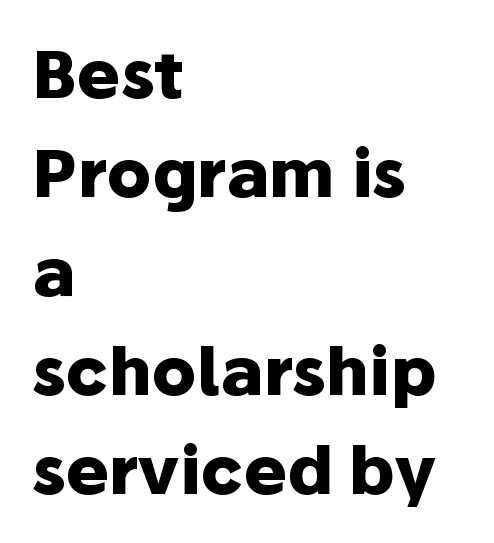
The image shows 66 px heavy sans-serif type, upright; set left-aligned, normal line spacing (1.5x), normal letter spacing, not underlined; low stroke contrast and a medium x-height.
